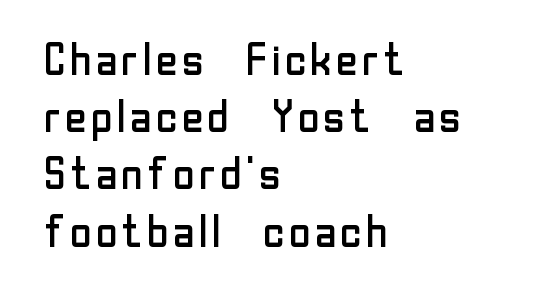
{"serif": "no", "italic": "no", "bold": "no", "weight": "regular", "width": "normal", "stroke_contrast": "low", "x_height": "medium", "monospaced": "no", "underline": "no", "align": "left", "line_spacing": "normal", "line_spacing_ratio": 1.3, "letter_spacing": "normal", "letter_spacing_em": 0.0, "glyph_px": 44}
